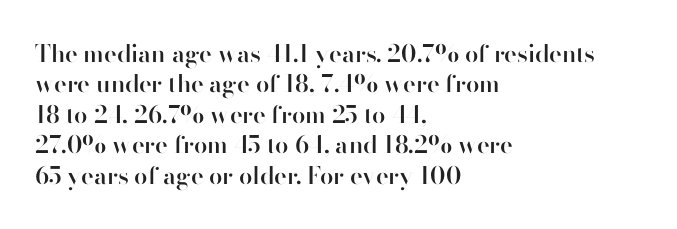
{"italic": "no", "bold": "semi", "underline": "no", "align": "left", "line_spacing": "normal", "line_spacing_ratio": 1.27, "letter_spacing": "normal", "letter_spacing_em": 0.0, "glyph_px": 24}
